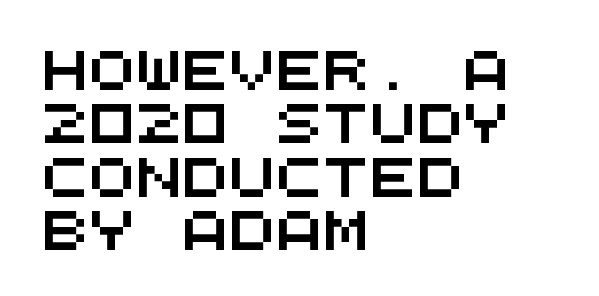
The image shows 39 px wide sans-serif type, monospaced; set left-aligned, normal line spacing (1.37x), normal letter spacing, not underlined; medium stroke contrast and a large x-height.
